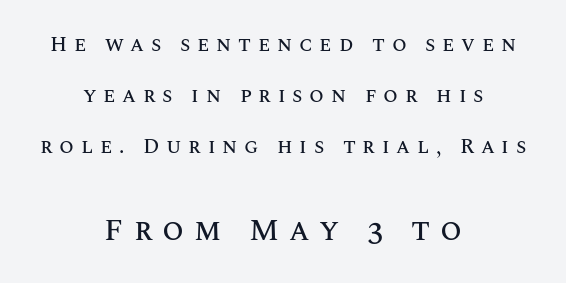
Is this a fixed-width face? No — the glyphs have proportional, varying widths. Posture: straight, roman, zero tilt. One glance says open: line gaps are wider than usual. A centered setting, common on invitations and titles, is used for this passage.
